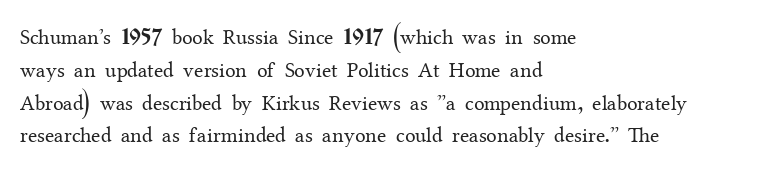
The image shows 21 px text type, upright; set left-aligned, normal line spacing (1.56x), normal letter spacing, not underlined.
